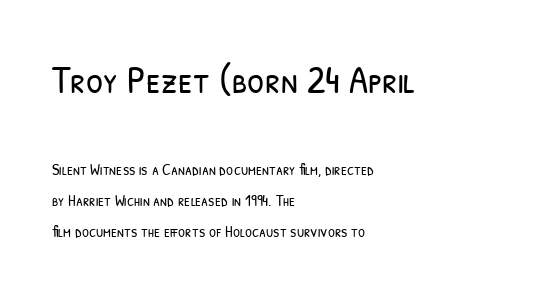
The image shows 39 px light, condensed sans-serif type; set left-aligned, loose line spacing (1.92x), normal letter spacing, not underlined; the first (top) block is 2.44x larger; low stroke contrast and a medium x-height.
